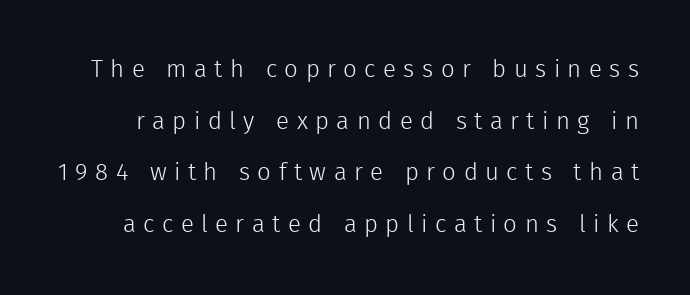
Q: Is the text bold? A: No.
Q: Is the text italic (slanted)? A: No, it is upright.
Q: Is the text underlined? A: No.
Q: Is the spacing between letters normal or unusually wide? A: Unusually wide.
Q: Is the spacing between lines tight, normal or loose? A: Loose.
